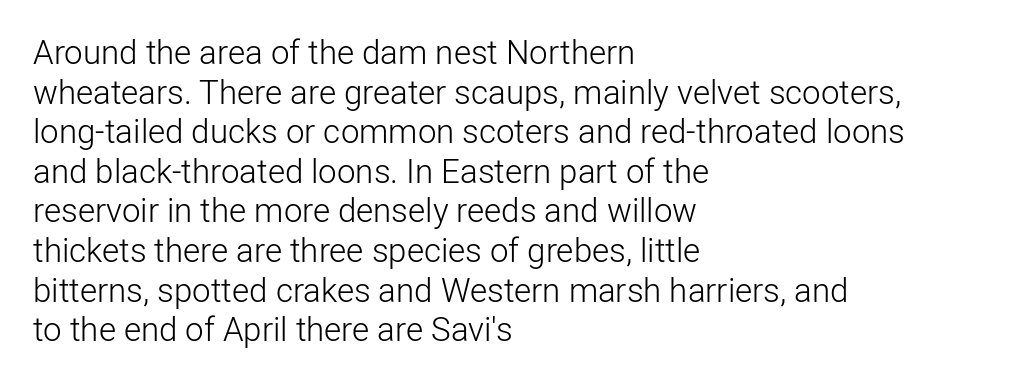
Q: Is the text bold? A: No.
Q: Is the text italic (slanted)? A: No, it is upright.
Q: Is the typeface a serif or a sans-serif typeface? A: Sans-serif.
Q: Is the text underlined? A: No.
Q: How is the paragraph aligned? A: Left-aligned.
Q: Is the spacing between letters normal or unusually wide? A: Normal.
Q: Width (condensed, normal, or wide)? A: Normal.
Q: Stroke contrast? A: Low.
Q: x-height? A: Medium.
Q: Monospaced? A: No.
